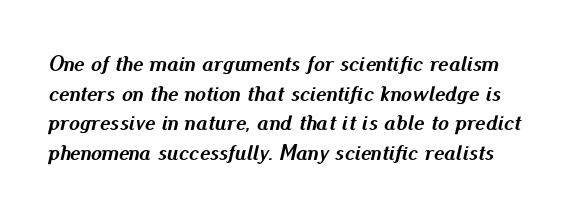
Q: Is the text bold? A: Yes.
Q: Is the text italic (slanted)? A: Yes, it leans right by about 13 degrees.
Q: Is the text underlined? A: No.
Q: Is the spacing between letters normal or unusually wide? A: Normal.
Q: Is the spacing between lines tight, normal or loose? A: Normal.
